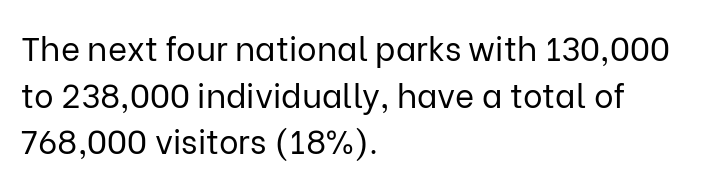
The image shows 33 px regular-weight sans-serif type, upright; set left-aligned, normal line spacing (1.41x), normal letter spacing, not underlined; low stroke contrast and a medium x-height.
